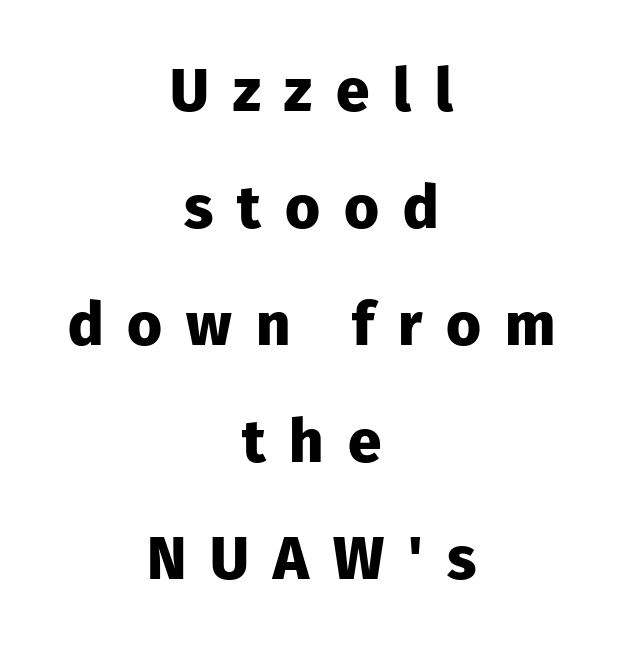
Q: Is the text bold? A: Yes.
Q: Is the text italic (slanted)? A: No, it is upright.
Q: Is the typeface a serif or a sans-serif typeface? A: Sans-serif.
Q: Is the text underlined? A: No.
Q: How is the paragraph aligned? A: Centered.
Q: Is the spacing between letters normal or unusually wide? A: Unusually wide.
Q: Is the spacing between lines tight, normal or loose? A: Loose.
Q: Width (condensed, normal, or wide)? A: Normal.
Q: Stroke contrast? A: Low.
Q: x-height? A: Medium.
Q: Monospaced? A: No.
